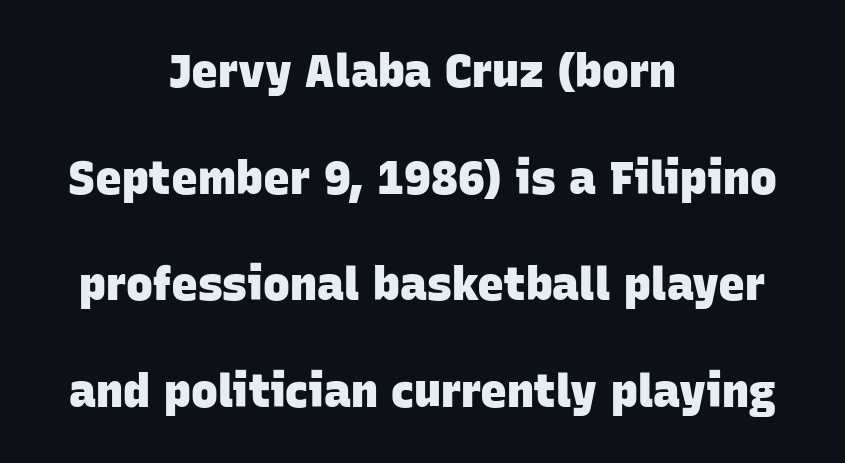
Does the leading feel generous? Absolutely, it's lavish. The characters display no serif detailing; their extremities are plain. The passage is arranged like a title page — every line centered. Observe the ordinary spacing: letters are neighbours, not strangers. Character widths vary here, with narrow letters taking less room than wide ones. Look at the stroke-to-counter ratio: heavy, a bold.
